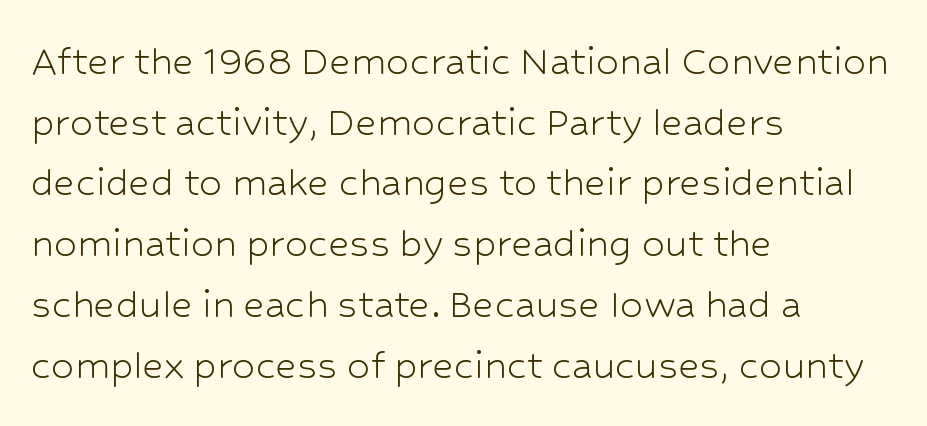
Q: Is the text bold? A: No.
Q: Is the text italic (slanted)? A: No, it is upright.
Q: Is the typeface a serif or a sans-serif typeface? A: Sans-serif.
Q: Is the text underlined? A: No.
Q: How is the paragraph aligned? A: Left-aligned.
Q: Is the spacing between letters normal or unusually wide? A: Normal.
Q: Is the spacing between lines tight, normal or loose? A: Normal.
Q: Width (condensed, normal, or wide)? A: Normal.
Q: Stroke contrast? A: Low.
Q: x-height? A: Medium.
Q: Monospaced? A: No.
